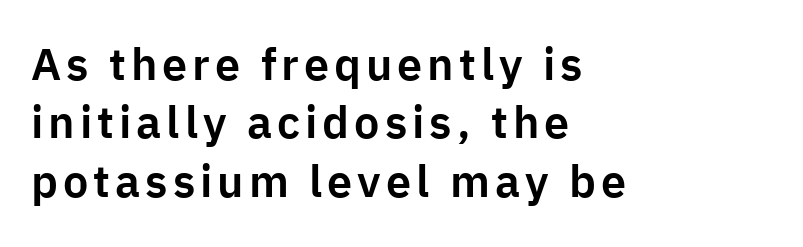
The glyphs in this specimen are sans serif. The glyphs are unaccompanied by any horizontal stroke below them. Casual observation: everything's shoved over to the left. Do the letters lean? They stand straight. Character widths vary here, with narrow letters taking less room than wide ones. The designer left line spacing at the default.
